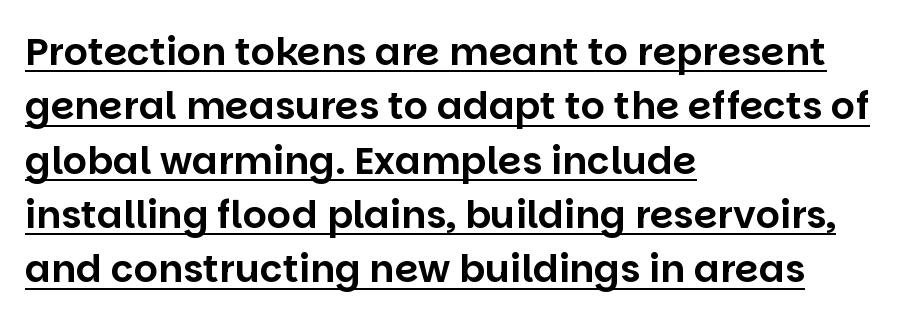
{"serif": "no", "italic": "no", "width": "normal", "stroke_contrast": "low", "x_height": "large", "monospaced": "no", "underline": "yes", "align": "left", "line_spacing": "normal", "line_spacing_ratio": 1.43, "letter_spacing": "normal", "letter_spacing_em": 0.0, "glyph_px": 38}
